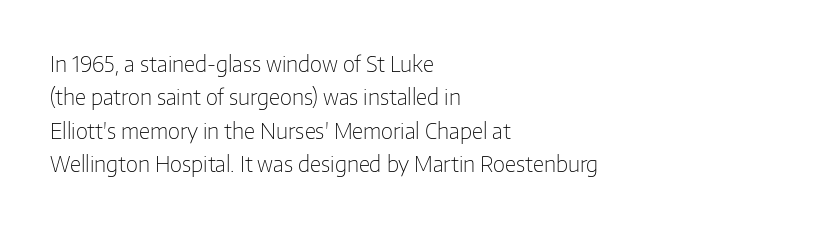
Q: Is the text bold? A: No.
Q: Is the text italic (slanted)? A: No, it is upright.
Q: Is the text underlined? A: No.
Q: How is the paragraph aligned? A: Left-aligned.
Q: Is the spacing between letters normal or unusually wide? A: Normal.
Q: Is the spacing between lines tight, normal or loose? A: Normal.
